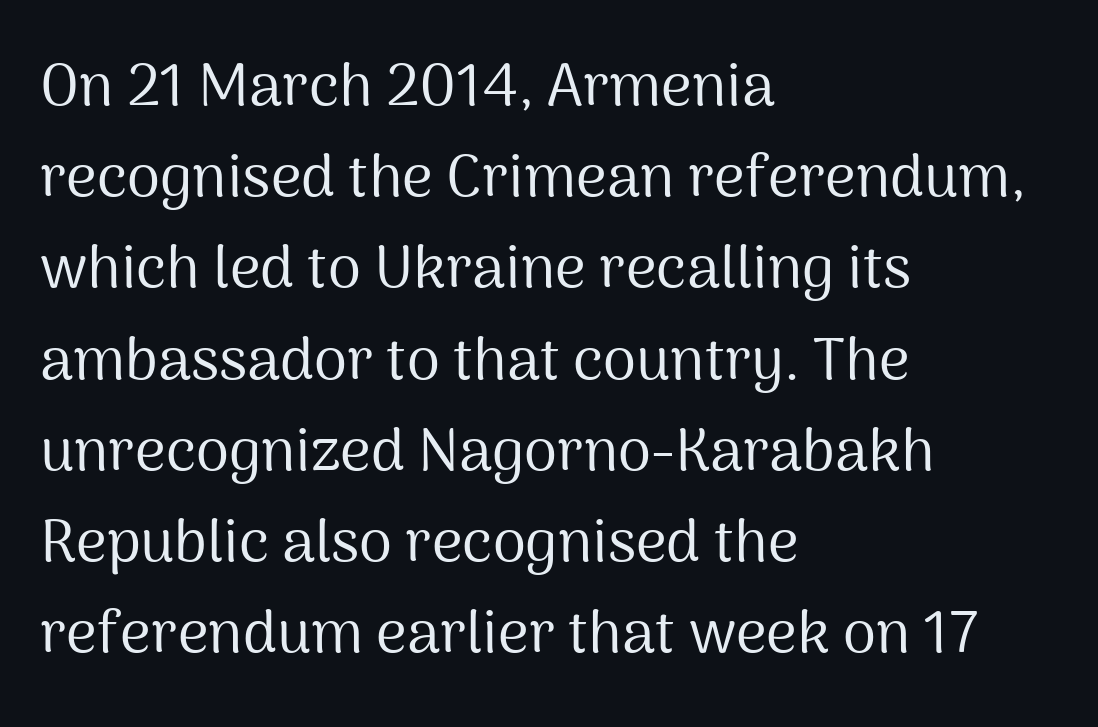
The image shows 60 px regular-weight sans-serif type, upright; set left-aligned, normal line spacing (1.52x), normal letter spacing, not underlined; medium stroke contrast and a medium x-height.
